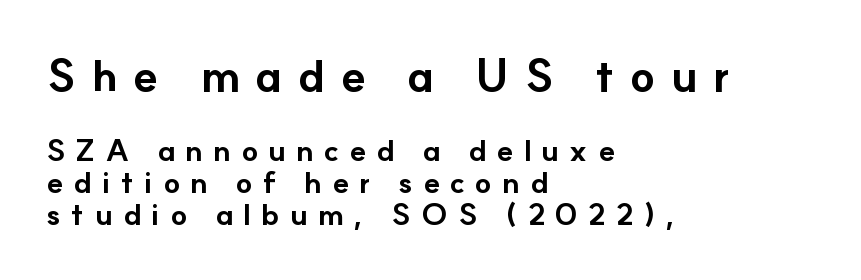
Descenders are the only things crossing below the line. Upright lettering throughout. In terms of weight, the rendering is a true, heavy bold. Horizontal alignment here is leftward, the default for most running prose. The passage shown is typed in a proportional face where columns would drift. Character size in the leading block exceeds that of the trailing block.
